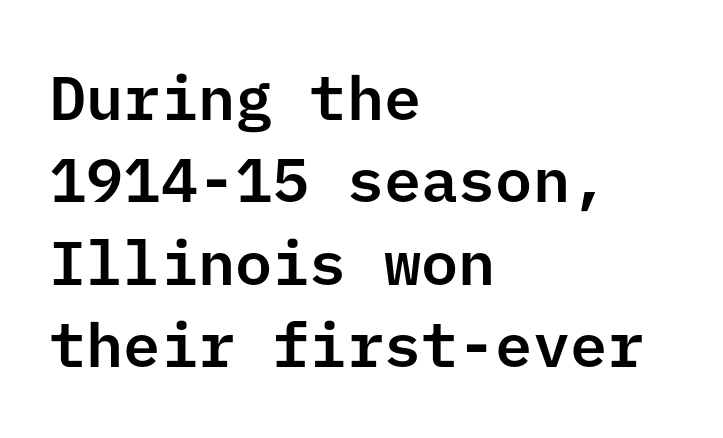
Q: Is the text italic (slanted)? A: No, it is upright.
Q: Is the typeface a serif or a sans-serif typeface? A: Sans-serif.
Q: Is the text underlined? A: No.
Q: How is the paragraph aligned? A: Left-aligned.
Q: Is the spacing between letters normal or unusually wide? A: Normal.
Q: Is the spacing between lines tight, normal or loose? A: Normal.
Q: Width (condensed, normal, or wide)? A: Normal.
Q: Stroke contrast? A: Low.
Q: x-height? A: Medium.
